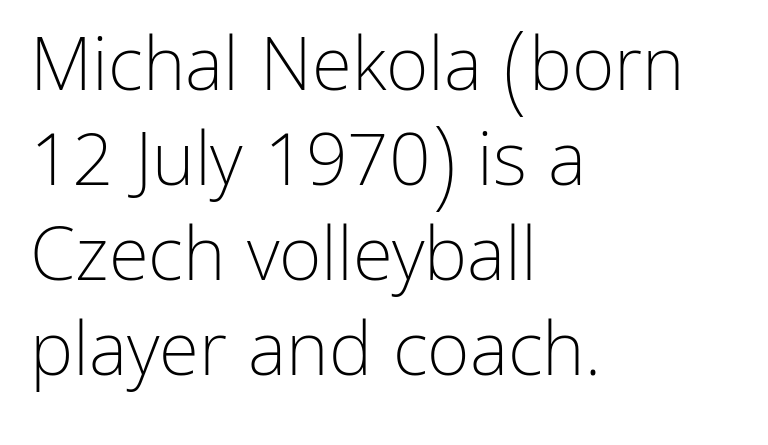
The image shows 73 px light sans-serif type, upright; set left-aligned, normal line spacing (1.3x), normal letter spacing, not underlined; low stroke contrast and a medium x-height.
